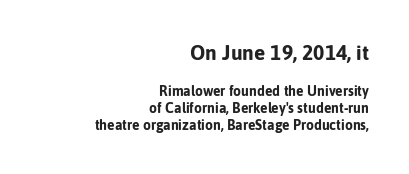
{"italic": "no", "bold": "yes", "underline": "no", "align": "right", "line_spacing_ratio": 1.21, "letter_spacing": "normal", "letter_spacing_em": 0.0, "larger_block": "first", "size_ratio": 1.5, "glyph_px": 21}
